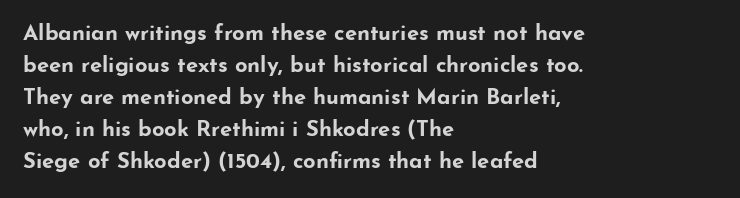
{"italic": "no", "bold": "yes", "underline": "no", "align": "left", "line_spacing": "normal", "line_spacing_ratio": 1.46, "letter_spacing": "normal", "letter_spacing_em": 0.0, "glyph_px": 22}
